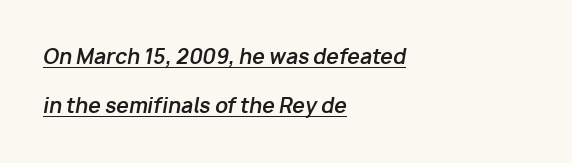
{"italic": "yes", "lean": "right", "slant_degrees": 10, "bold": "yes", "underline": "yes", "align": "left", "line_spacing": "loose", "line_spacing_ratio": 2.46, "letter_spacing": "normal", "letter_spacing_em": 0.0, "glyph_px": 20}
